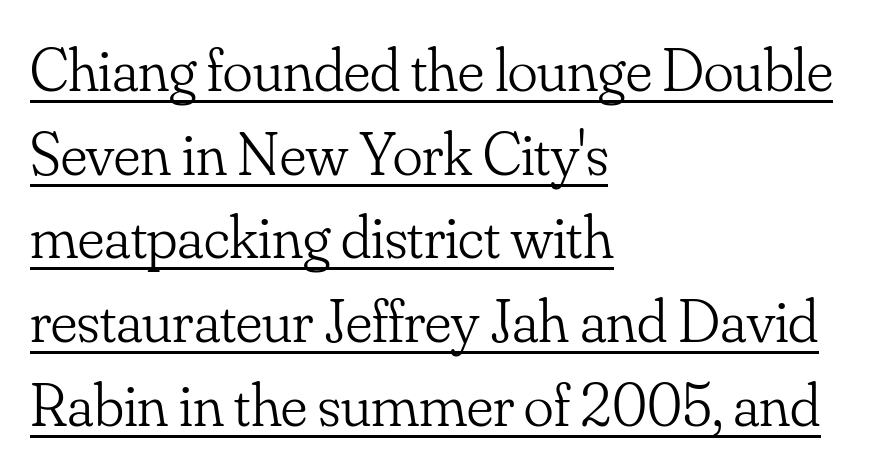
The image shows 62 px light serif type, upright; set left-aligned, normal line spacing (1.35x), normal letter spacing, underlined; low stroke contrast and a small x-height.
